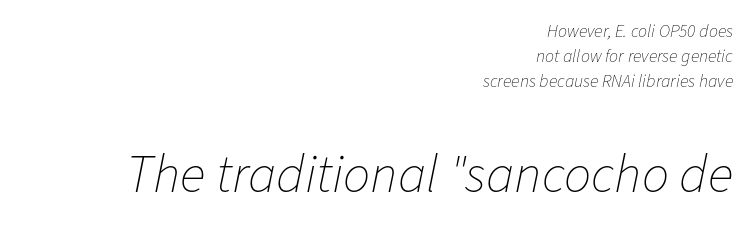
Q: Is the text bold? A: No.
Q: Is the text italic (slanted)? A: Yes, it leans right by about 11 degrees.
Q: Is the text underlined? A: No.
Q: How is the paragraph aligned? A: Right-aligned.
Q: Is the spacing between letters normal or unusually wide? A: Normal.
Q: Is the spacing between lines tight, normal or loose? A: Normal.
Q: Which block of text is set in a larger size, the first (top) or the second (bottom)? A: The second (bottom) one.
Q: Width (condensed, normal, or wide)? A: Normal.
Q: Stroke contrast? A: Low.
Q: x-height? A: Medium.
Q: Monospaced? A: No.
